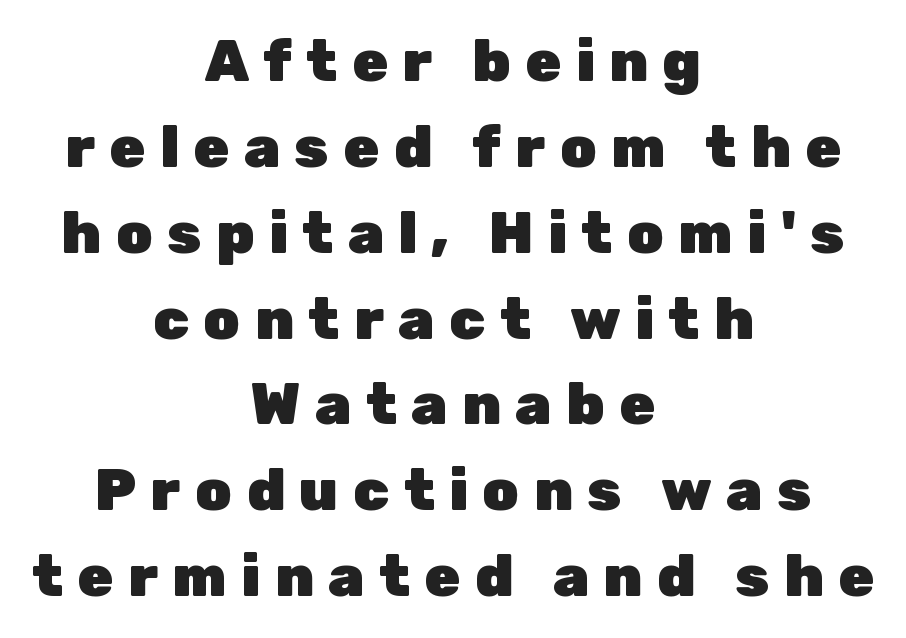
{"serif": "no", "italic": "no", "bold": "yes", "weight": "heavy", "width": "normal", "stroke_contrast": "low", "x_height": "medium", "monospaced": "no", "underline": "no", "align": "center", "line_spacing": "normal", "line_spacing_ratio": 1.48, "letter_spacing": "wide", "letter_spacing_em": 0.25, "glyph_px": 58}
